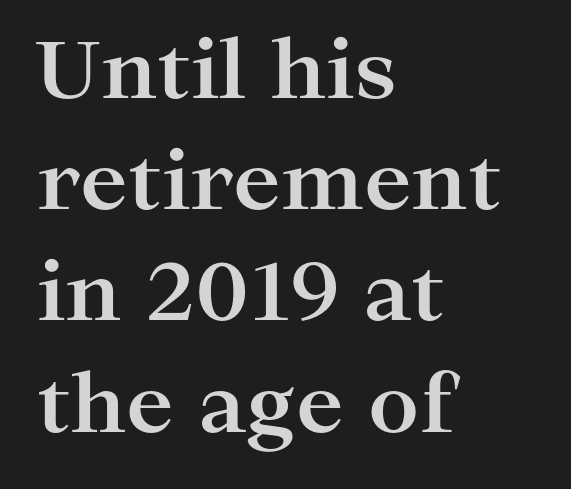
The compositor pushed each line to the left boundary. Beneath every word, the page is bare. Is there any slant? The stems are plumb. Heft: maximum for text — a bold. Horizontal bands of white between lines are of average thickness. The type family on display is of the serif kind.
